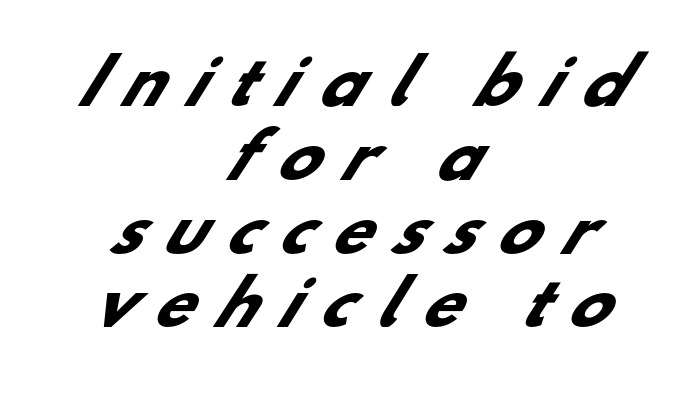
Q: Is the text bold? A: Yes.
Q: Is the typeface a serif or a sans-serif typeface? A: Sans-serif.
Q: Is the text underlined? A: No.
Q: How is the paragraph aligned? A: Centered.
Q: Is the spacing between letters normal or unusually wide? A: Unusually wide.
Q: Width (condensed, normal, or wide)? A: Normal.
Q: Stroke contrast? A: Low.
Q: x-height? A: Small.
Q: Monospaced? A: No.
